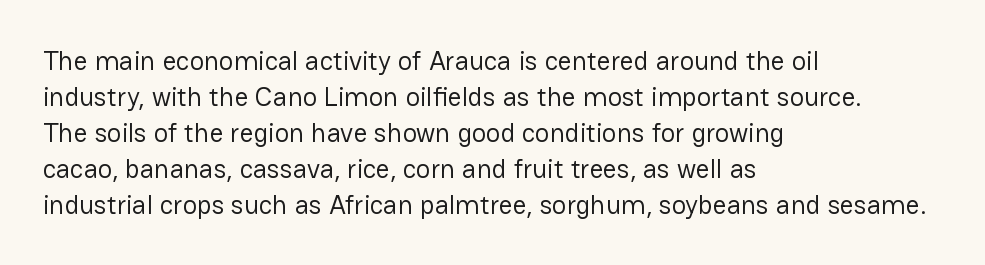
Q: Is the text bold? A: No.
Q: Is the text italic (slanted)? A: No, it is upright.
Q: Is the text underlined? A: No.
Q: How is the paragraph aligned? A: Left-aligned.
Q: Is the spacing between letters normal or unusually wide? A: Normal.
Q: Is the spacing between lines tight, normal or loose? A: Normal.
